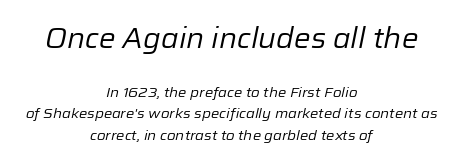
Q: Is the text bold? A: No.
Q: Is the text italic (slanted)? A: Yes, it leans right by about 12 degrees.
Q: Is the text underlined? A: No.
Q: How is the paragraph aligned? A: Centered.
Q: Is the spacing between letters normal or unusually wide? A: Normal.
Q: Is the spacing between lines tight, normal or loose? A: Normal.
Q: Which block of text is set in a larger size, the first (top) or the second (bottom)? A: The first (top) one.
Q: Width (condensed, normal, or wide)? A: Normal.
Q: Stroke contrast? A: Low.
Q: x-height? A: Medium.
Q: Monospaced? A: No.
